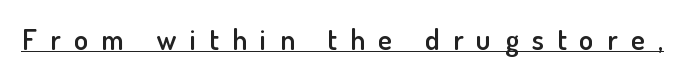
{"serif": "no", "italic": "no", "bold": "semi", "weight": "semibold", "width": "normal", "stroke_contrast": "low", "x_height": "small", "monospaced": "no", "underline": "yes", "letter_spacing": "wide", "letter_spacing_em": 0.46, "glyph_px": 29}
